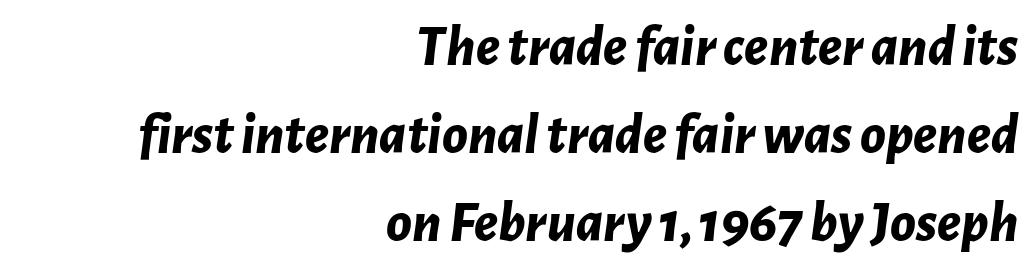
Bold? Absolutely — the strokes are thick and heavy. Nobody drew a line under any word here. Character widths vary here, with narrow letters taking less room than wide ones. Alignment: flush right. Glyph-to-glyph distance matches everyday printed text.
